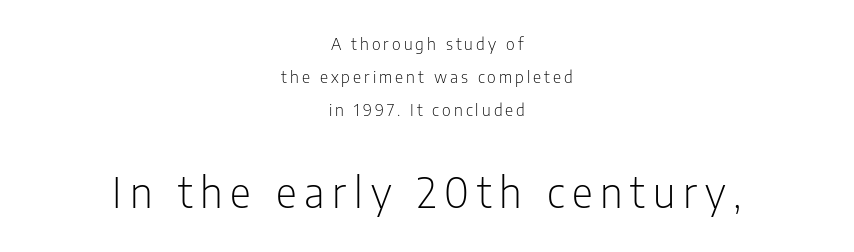
The image shows 41 px light, condensed sans-serif type, upright; set centered, loose line spacing (2.07x), not underlined; the second (bottom) block is 2.56x larger; low stroke contrast and a medium x-height.
